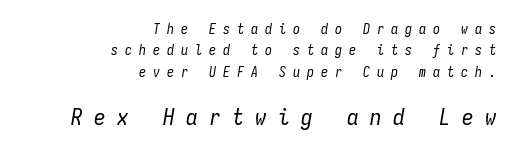
Q: Is the text bold? A: No.
Q: Is the text italic (slanted)? A: Yes, it leans right by about 9 degrees.
Q: Is the text underlined? A: No.
Q: How is the paragraph aligned? A: Right-aligned.
Q: Is the spacing between letters normal or unusually wide? A: Unusually wide.
Q: Is the spacing between lines tight, normal or loose? A: Normal.
Q: Which block of text is set in a larger size, the first (top) or the second (bottom)? A: The second (bottom) one.
